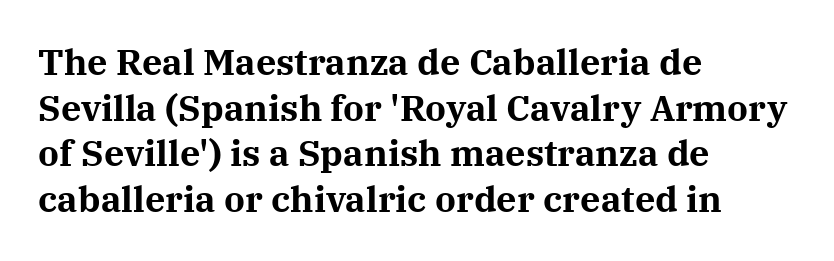
Q: Is the text bold? A: Yes.
Q: Is the text italic (slanted)? A: No, it is upright.
Q: Is the typeface a serif or a sans-serif typeface? A: Serif.
Q: Is the text underlined? A: No.
Q: How is the paragraph aligned? A: Left-aligned.
Q: Is the spacing between letters normal or unusually wide? A: Normal.
Q: Is the spacing between lines tight, normal or loose? A: Normal.
Q: Width (condensed, normal, or wide)? A: Normal.
Q: Stroke contrast? A: Medium.
Q: x-height? A: Medium.
Q: Monospaced? A: No.
